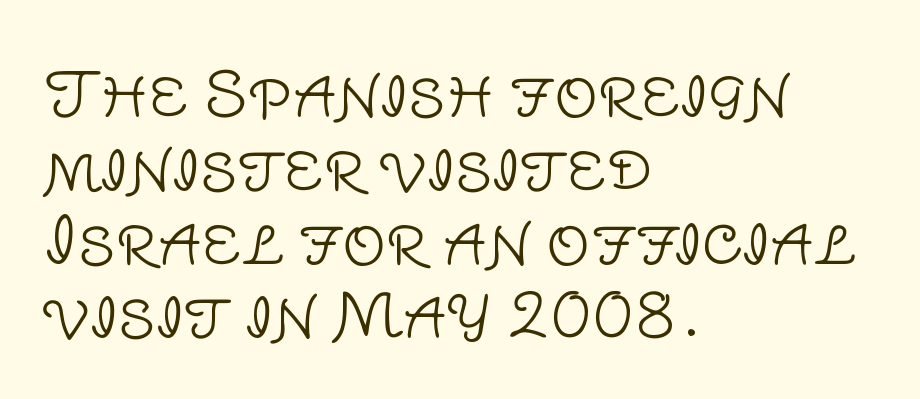
The type is set solid horizontally, with unmodified tracking. Proportional: the letters do not fall into vertical columns. Is the block centered? No — it sits flush against the left margin. Weight: regular or lighter.
